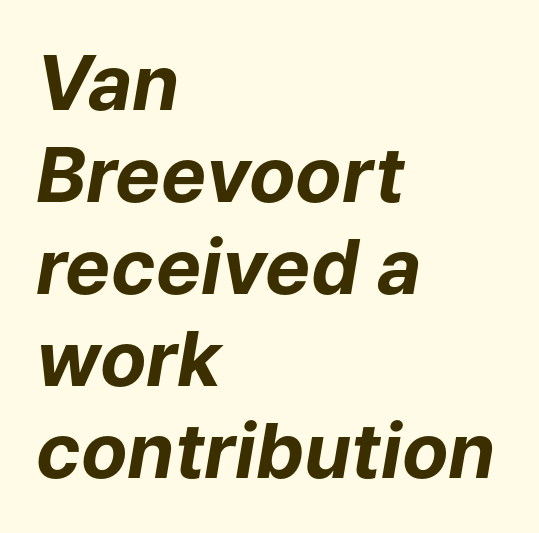
Italic? Definitely — the glyphs are oblique. The baseline area is clear. Is the block centered? No — it sits flush against the left margin. I'd describe the lettering as bold — thick and assertive. The letters sit at their default tracking, neither squeezed nor spread.
